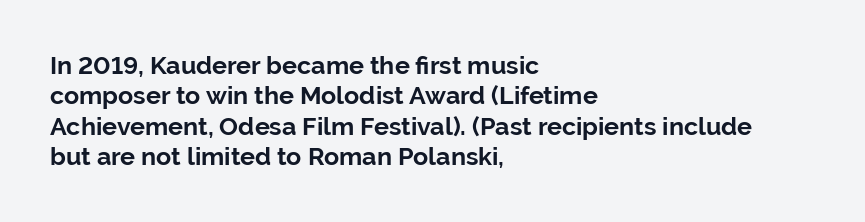
The image shows 25 px bold type, upright; set left-aligned, line spacing 1.22x, normal letter spacing, not underlined.
